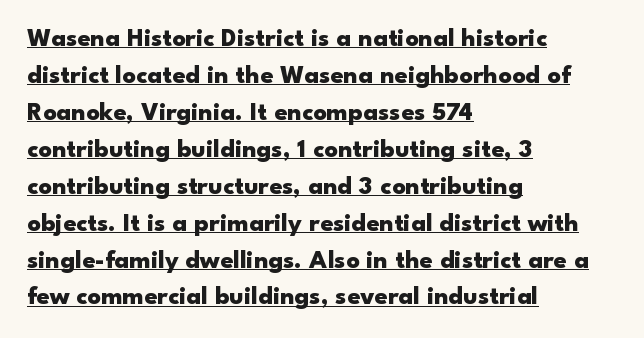
The image shows 26 px bold type, upright; set left-aligned, normal line spacing (1.42x), normal letter spacing, underlined.
